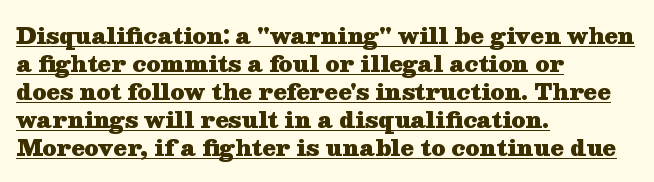
Q: Is the text bold? A: Yes.
Q: Is the text italic (slanted)? A: No, it is upright.
Q: Is the text underlined? A: Yes.
Q: How is the paragraph aligned? A: Left-aligned.
Q: Is the spacing between letters normal or unusually wide? A: Normal.
Q: Is the spacing between lines tight, normal or loose? A: Normal.
